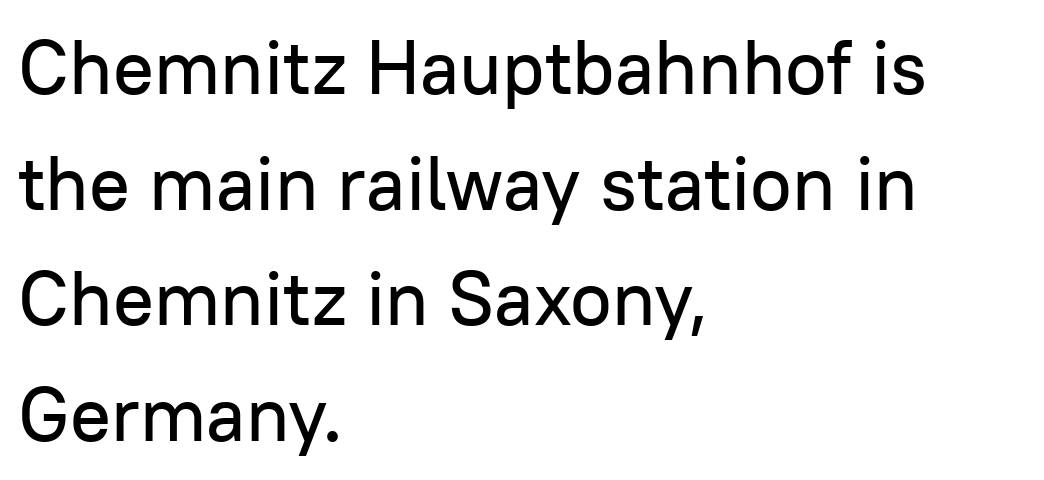
{"serif": "no", "italic": "no", "width": "normal", "stroke_contrast": "low", "x_height": "medium", "monospaced": "no", "underline": "no", "align": "left", "line_spacing": "normal", "line_spacing_ratio": 1.52, "letter_spacing": "normal", "letter_spacing_em": 0.0, "glyph_px": 76}
